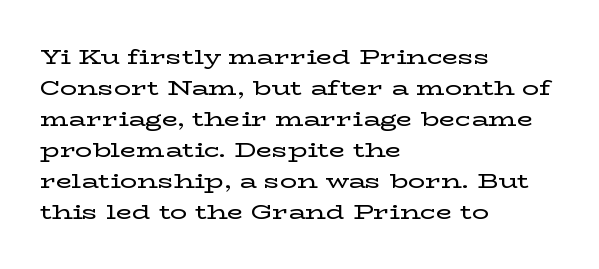
Does the copy run flush right? No — it runs flush left. The specimen reads as upright at a glance. Between one letter and the next there's only the usual sliver of space. The designer left line spacing at the default.
